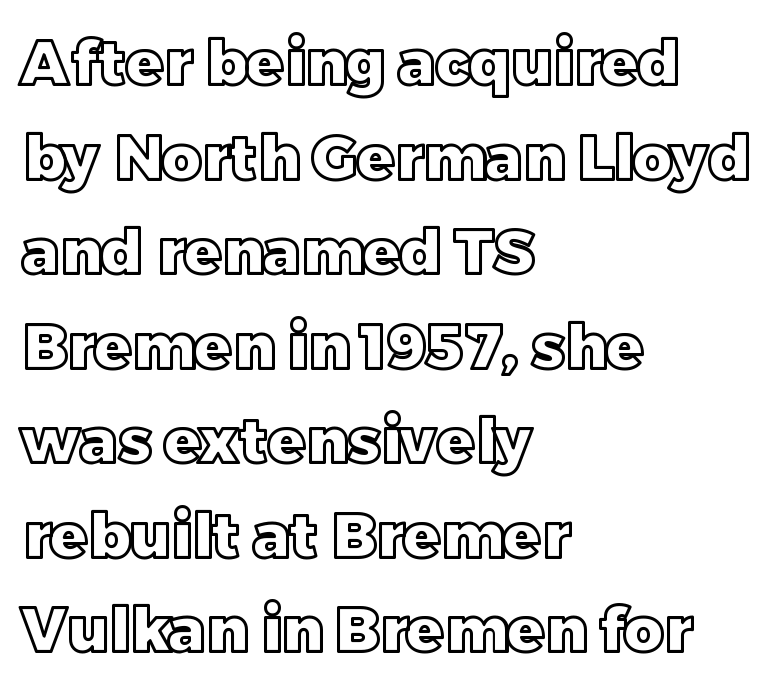
Unlike italic type, these characters show no tilt at all. Descenders are the only things crossing below the line. Is there much room between lines? A standard amount, neither cramped nor airy. These lines keep a tight, regular rhythm from letter to letter. You could not count columns in this text — the font is proportionally spaced. A classic flush-left, rag-right setting is used for this passage.
